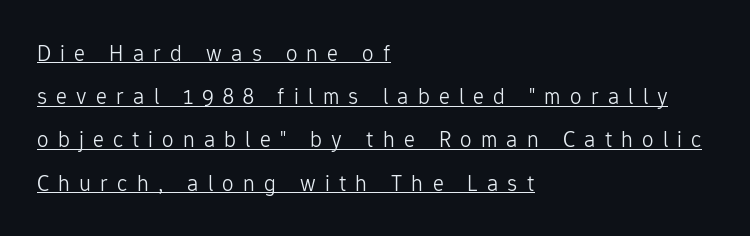
Q: Is the text bold? A: No.
Q: Is the text italic (slanted)? A: No, it is upright.
Q: Is the text underlined? A: Yes.
Q: How is the paragraph aligned? A: Left-aligned.
Q: Is the spacing between letters normal or unusually wide? A: Unusually wide.
